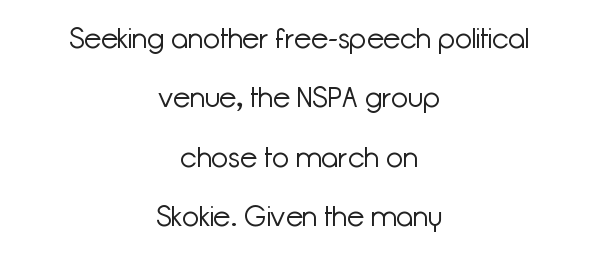
Italic? Not at all — the glyphs are vertical. Notice the wide empty band between every row — that's loose leading. Each letter keeps its own natural width here, so spacing adapts to shape. Is this a heavy cut? Hardly; it is regular or lighter.
